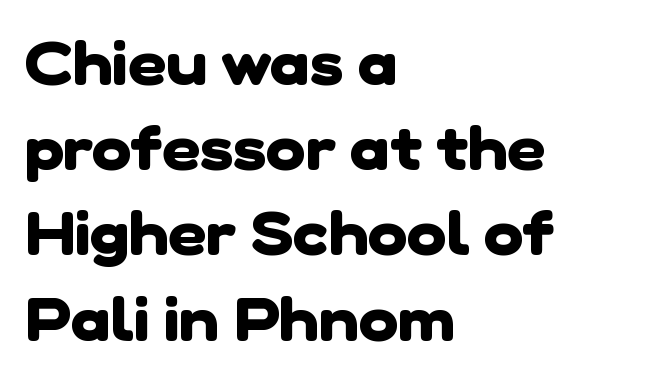
{"serif": "no", "bold": "yes", "weight": "heavy", "width": "normal", "stroke_contrast": "low", "x_height": "medium", "monospaced": "no", "underline": "no", "align": "left", "line_spacing": "normal", "line_spacing_ratio": 1.42, "letter_spacing": "normal", "letter_spacing_em": 0.0, "glyph_px": 60}
